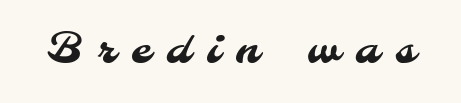
Glance below the letters and you will spot only blank space. Spacing between characters has been opened up far beyond the box default. Each letter keeps its own natural width here, so spacing adapts to shape. Stroke terminals: plain, sans-serif.
